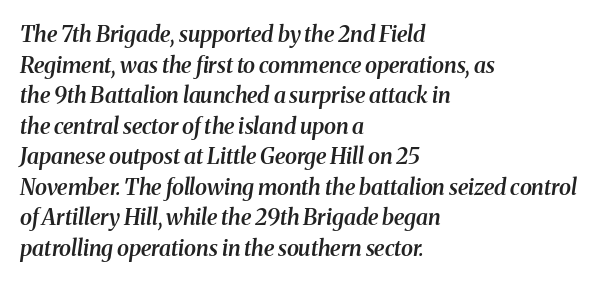
This sample uses plain, unmodified letter spacing. Looking at the ascenders, they clearly lean. Bare-footed words on every line. The face used here is a semibold: visibly heavier than regular, lighter than bold. Every row of glyphs begins at an identical x-position on the left. Each new line begins a customary step beneath the previous one.
